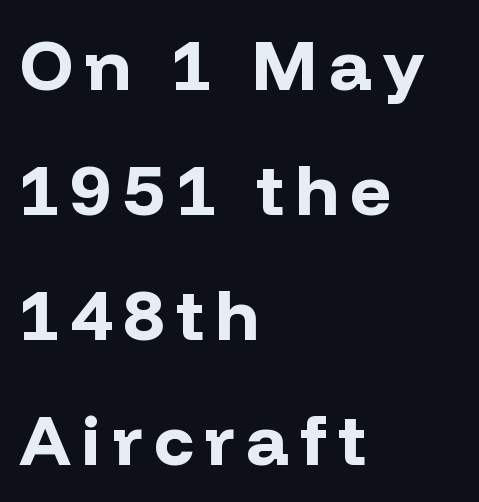
Nothing sits at the stroke ends, so this counts as sans-serif. In CSS terms this would be text-align: left. Do the letters lean? They stand straight. The passage shown is typed in a proportional face where columns would drift.
